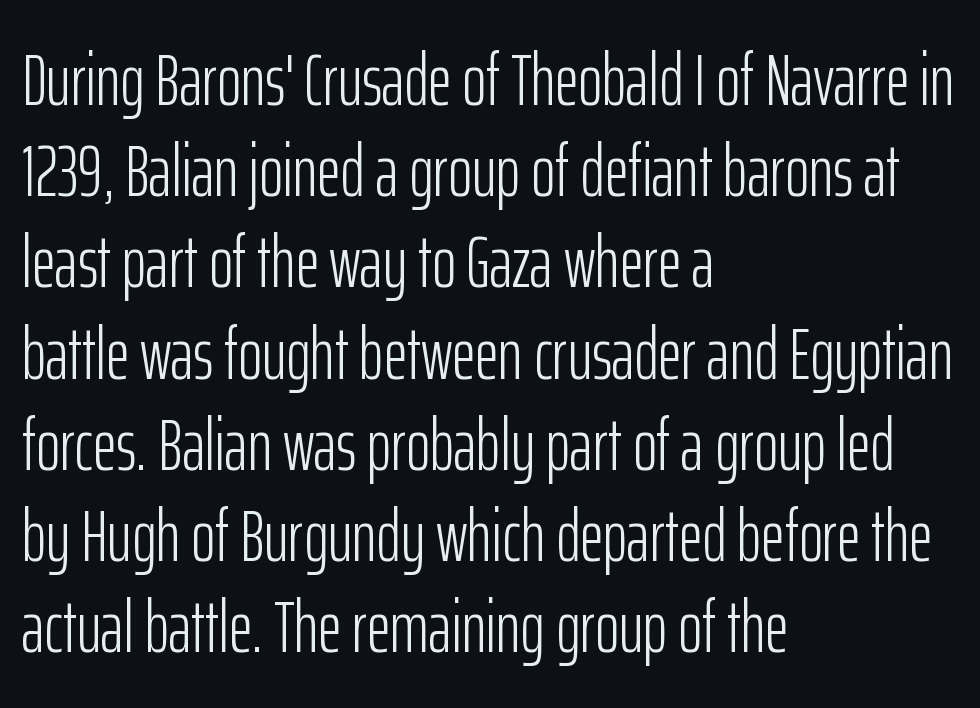
Q: Is the text bold? A: No.
Q: Is the text italic (slanted)? A: No, it is upright.
Q: Is the typeface a serif or a sans-serif typeface? A: Sans-serif.
Q: Is the text underlined? A: No.
Q: How is the paragraph aligned? A: Left-aligned.
Q: Is the spacing between letters normal or unusually wide? A: Normal.
Q: Is the spacing between lines tight, normal or loose? A: Normal.
Q: Width (condensed, normal, or wide)? A: Condensed.
Q: Stroke contrast? A: Low.
Q: x-height? A: Medium.
Q: Monospaced? A: No.
